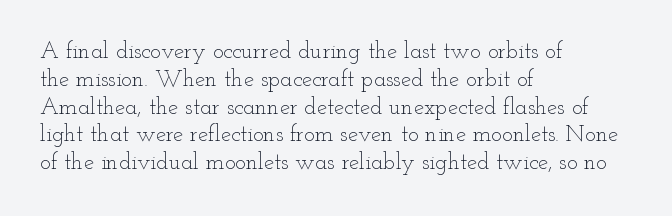
Q: Is the text bold? A: No.
Q: Is the text italic (slanted)? A: No, it is upright.
Q: Is the text underlined? A: No.
Q: How is the paragraph aligned? A: Left-aligned.
Q: Is the spacing between letters normal or unusually wide? A: Normal.
